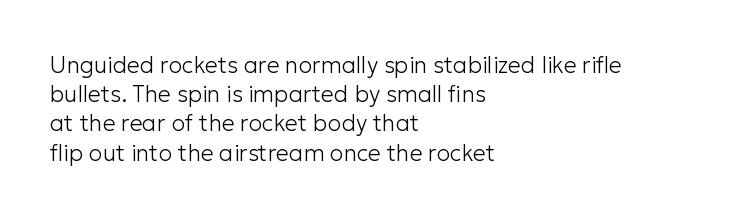
Q: Is the text bold? A: No.
Q: Is the text italic (slanted)? A: No, it is upright.
Q: Is the text underlined? A: No.
Q: How is the paragraph aligned? A: Left-aligned.
Q: Is the spacing between letters normal or unusually wide? A: Normal.
Q: Is the spacing between lines tight, normal or loose? A: Normal.
